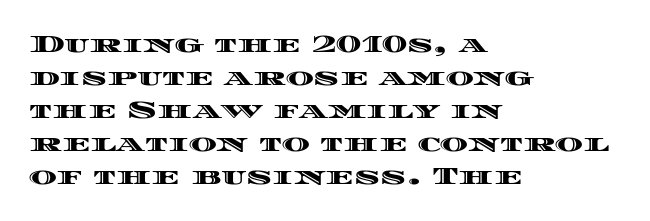
{"italic": "no", "underline": "no", "align": "left", "line_spacing": "normal", "line_spacing_ratio": 1.38, "letter_spacing": "normal", "letter_spacing_em": 0.0, "glyph_px": 24}
